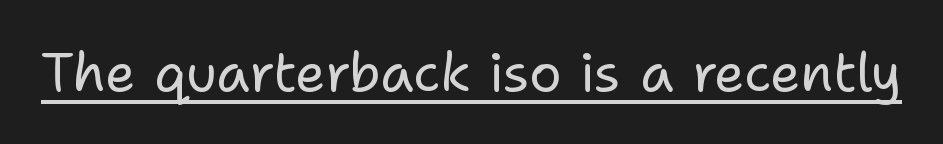
Q: Is the text bold? A: No.
Q: Is the text italic (slanted)? A: No, it is upright.
Q: Is the typeface a serif or a sans-serif typeface? A: Sans-serif.
Q: Is the text underlined? A: Yes.
Q: Is the spacing between letters normal or unusually wide? A: Normal.
Q: Width (condensed, normal, or wide)? A: Normal.
Q: Stroke contrast? A: Low.
Q: x-height? A: Medium.
Q: Monospaced? A: No.
